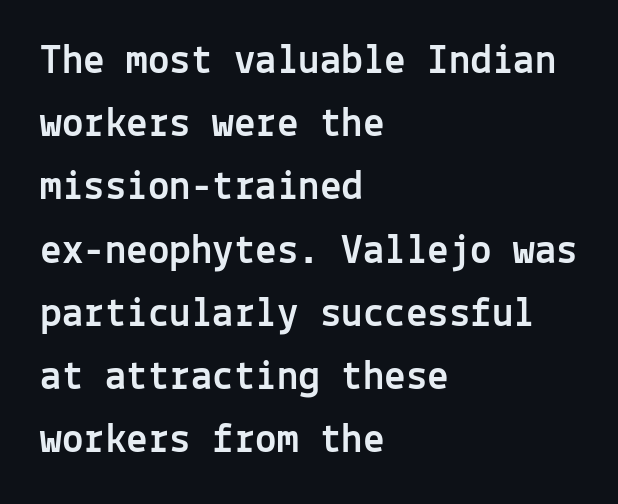
Q: Is the text italic (slanted)? A: No, it is upright.
Q: Is the typeface a serif or a sans-serif typeface? A: Sans-serif.
Q: Is the text underlined? A: No.
Q: How is the paragraph aligned? A: Left-aligned.
Q: Is the spacing between letters normal or unusually wide? A: Normal.
Q: Is the spacing between lines tight, normal or loose? A: Normal.
Q: Width (condensed, normal, or wide)? A: Normal.
Q: x-height? A: Medium.
Q: Monospaced? A: Yes.
